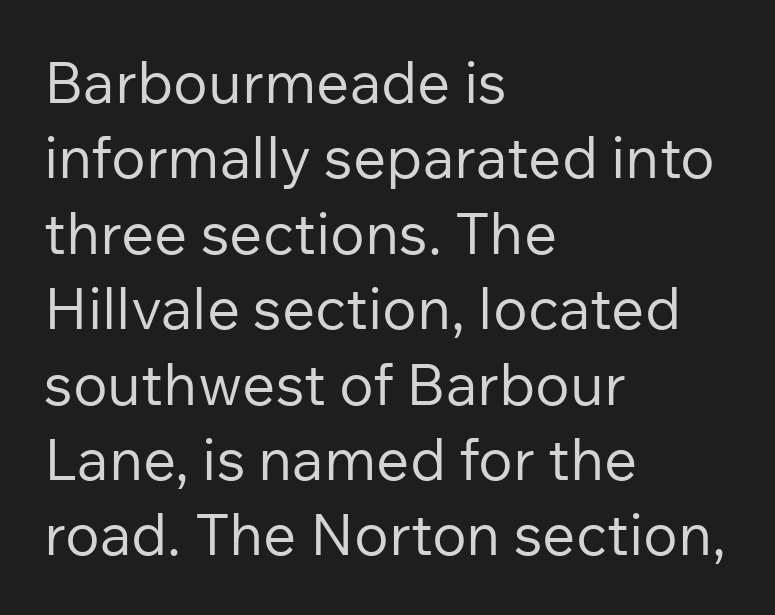
{"serif": "no", "italic": "no", "bold": "no", "weight": "regular", "width": "normal", "stroke_contrast": "low", "x_height": "medium", "monospaced": "no", "underline": "no", "align": "left", "line_spacing": "normal", "line_spacing_ratio": 1.3, "letter_spacing": "normal", "letter_spacing_em": 0.0, "glyph_px": 58}
